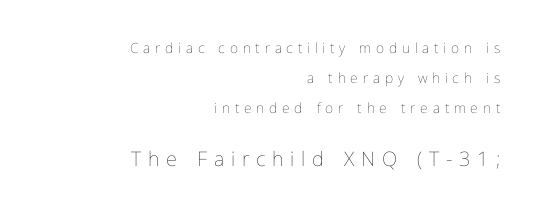
Q: Is the text bold? A: No.
Q: Is the text italic (slanted)? A: No, it is upright.
Q: Is the text underlined? A: No.
Q: How is the paragraph aligned? A: Right-aligned.
Q: Is the spacing between letters normal or unusually wide? A: Unusually wide.
Q: Is the spacing between lines tight, normal or loose? A: Loose.
Q: Which block of text is set in a larger size, the first (top) or the second (bottom)? A: The second (bottom) one.
